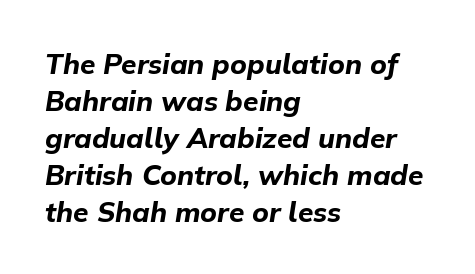
Quick note: underline off. Layout note: lines flush left. One glance says typical: line gaps are just what's usual. Tracking here is standard; glyphs follow each other at the usual distance.
